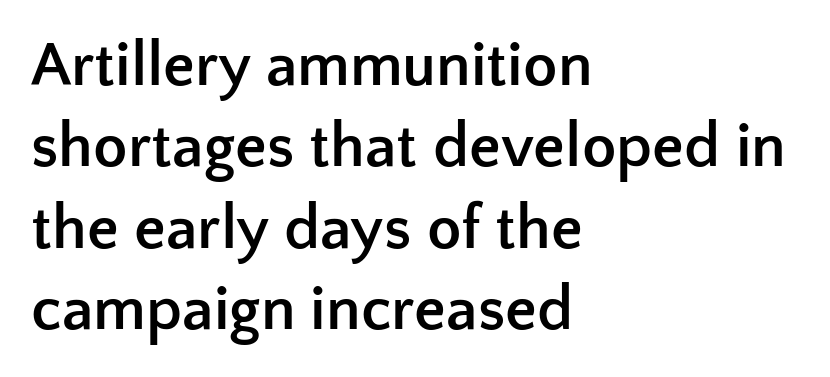
{"serif": "no", "italic": "no", "bold": "yes", "weight": "semibold", "width": "normal", "stroke_contrast": "low", "x_height": "medium", "monospaced": "no", "underline": "no", "align": "left", "line_spacing": "normal", "line_spacing_ratio": 1.29, "letter_spacing": "normal", "letter_spacing_em": 0.0, "glyph_px": 63}
